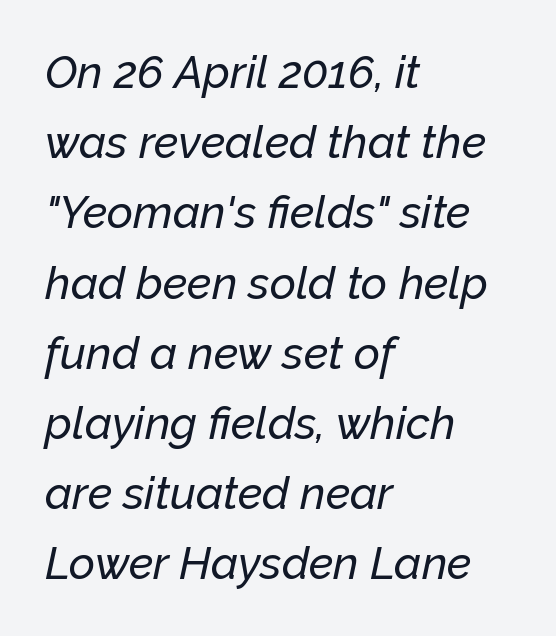
The image shows 45 px text type, italic (leaning right); set left-aligned, normal line spacing (1.56x), normal letter spacing, not underlined; low stroke contrast and a medium x-height.
